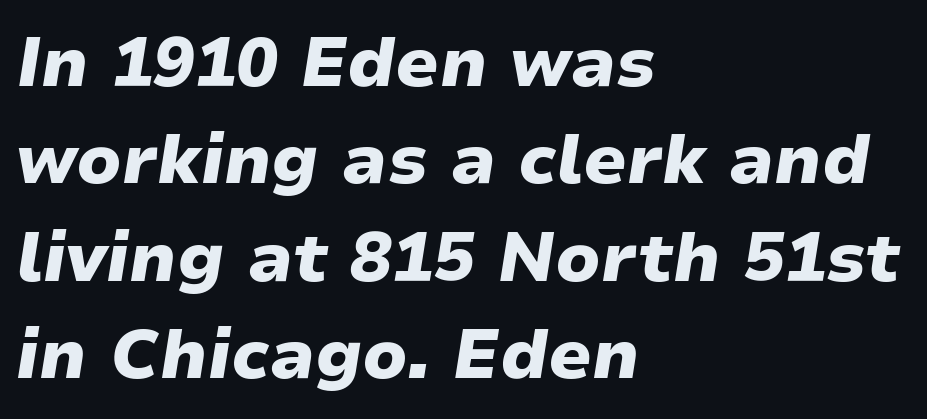
A clean baseline with only descenders dipping below it. Looks like regular typesetting: each glyph gets only the width it needs. Default kerning and tracking; the words read as compact shapes. The text block is weighted toward the left margin, trailing off unevenly rightward. Its strokes are broad and dark, the hallmark of bold type.
